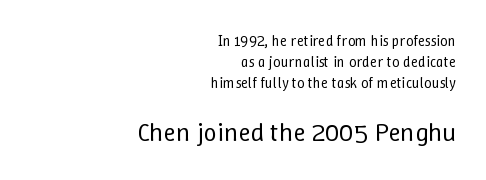
Q: Is the text bold? A: No.
Q: Is the text italic (slanted)? A: No, it is upright.
Q: Is the text underlined? A: No.
Q: How is the paragraph aligned? A: Right-aligned.
Q: Is the spacing between letters normal or unusually wide? A: Normal.
Q: Is the spacing between lines tight, normal or loose? A: Normal.
Q: Which block of text is set in a larger size, the first (top) or the second (bottom)? A: The second (bottom) one.
